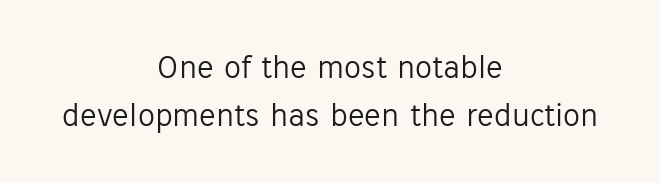
Leading: standard. The strokes are not fattened; the text isn't bold. The letters advance in unequal steps, a hallmark of proportional type. Typographically, this falls in the sans-serif category.
